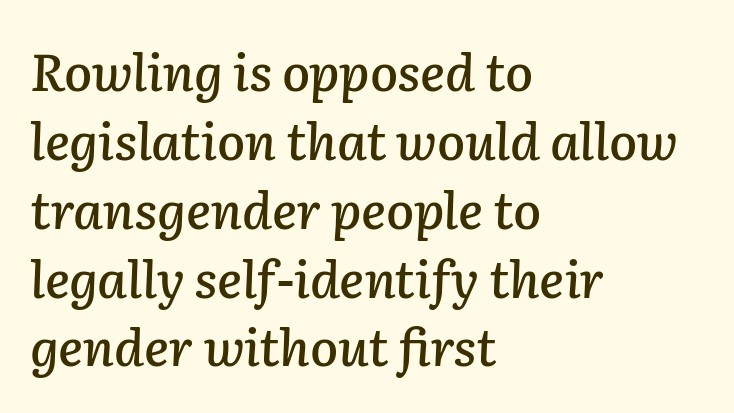
The rendering applies a slant to the glyphs. Honestly, there is no underline to notice here at all. Proportional: the letters do not fall into vertical columns. Rows of type keep a routine distance in the vertical direction. Layout note: lines flush left.
